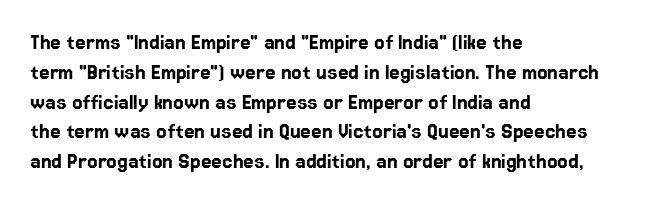
{"italic": "no", "underline": "no", "align": "left", "line_spacing_ratio": 1.24, "letter_spacing": "normal", "letter_spacing_em": 0.0, "glyph_px": 24}
